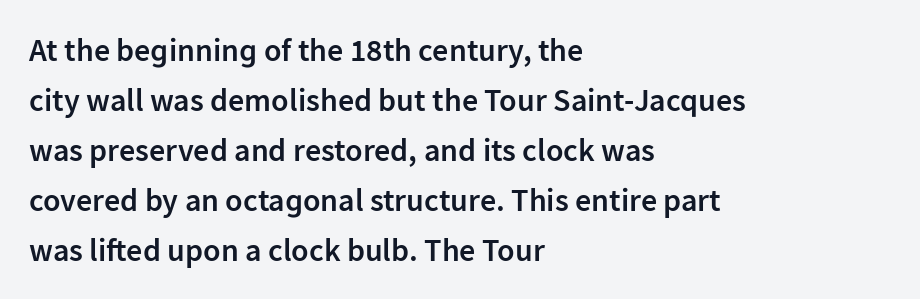
Quick note: underline off. Between one letter and the next there's only the usual sliver of space. Which margin do the lines hug? The left one — the right edge is uneven. These lines sit exactly where default settings would place them. Is this a fixed-width face? No — the glyphs have proportional, varying widths. Does the weight exceed regular? Yes, but only to semibold.
